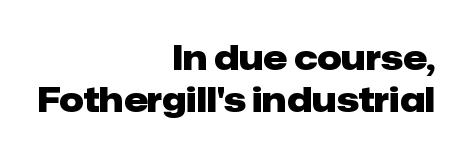
The image shows 34 px heavy sans-serif type, upright; set right-aligned, line spacing 1.23x, normal letter spacing, not underlined; low stroke contrast and a medium x-height.
